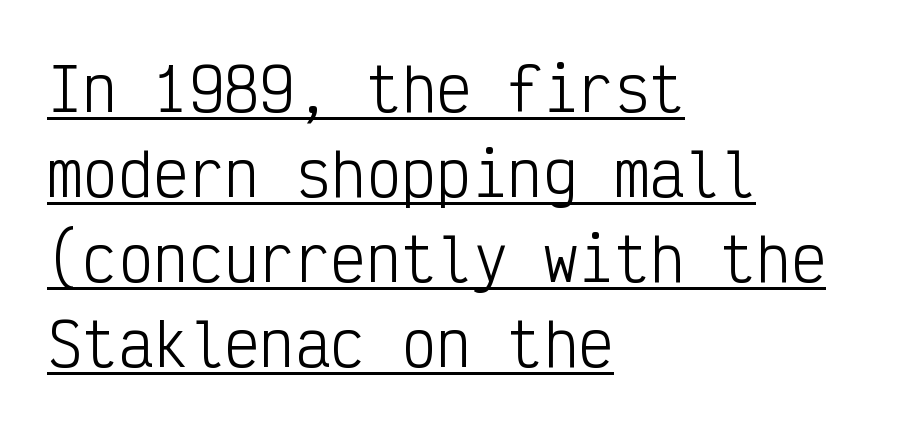
Note the uniform advance width — an 'i' takes as much space as an 'm'. These glyphs show unthickened strokes, regular width or finer. The letters stand straight up with perfectly vertical stems. Glyph-to-glyph distance matches everyday printed text. The line-height multiplier appears to be the usual default. Look at the bottom of the vertical strokes: they stop flat, with no serifs.
